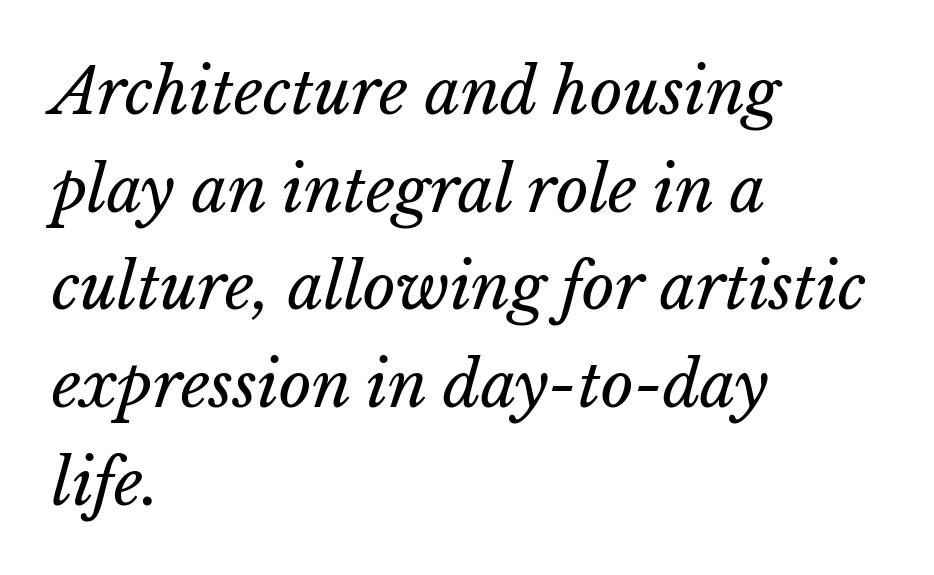
{"bold": "no", "weight": "regular", "width": "normal", "stroke_contrast": "low", "x_height": "medium", "monospaced": "no", "underline": "no", "align": "left", "line_spacing": "normal", "line_spacing_ratio": 1.55, "letter_spacing": "normal", "letter_spacing_em": 0.0, "glyph_px": 63}
